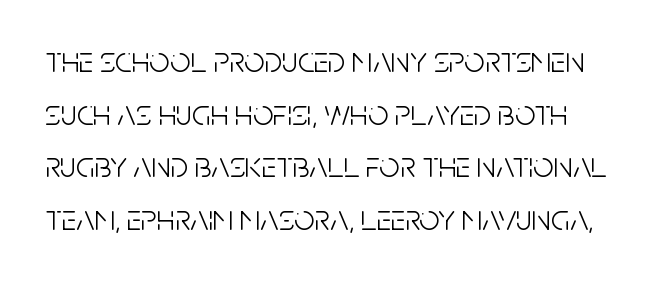
The image shows 36 px light, condensed sans-serif type, upright; set normal line spacing (1.46x), normal letter spacing, not underlined; low stroke contrast and a large x-height.
